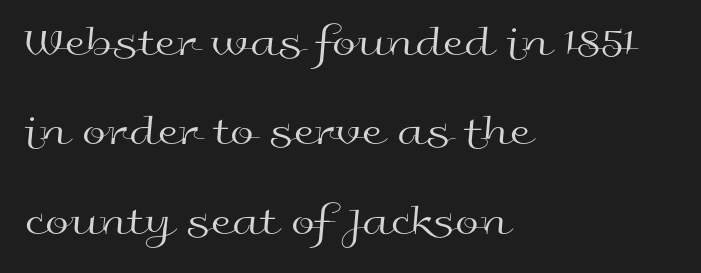
Q: Is the text bold? A: No.
Q: Is the text italic (slanted)? A: No, it is upright.
Q: Is the typeface a serif or a sans-serif typeface? A: Sans-serif.
Q: Is the text underlined? A: No.
Q: How is the paragraph aligned? A: Left-aligned.
Q: Is the spacing between letters normal or unusually wide? A: Normal.
Q: Is the spacing between lines tight, normal or loose? A: Loose.
Q: Width (condensed, normal, or wide)? A: Wide.
Q: x-height? A: Medium.
Q: Monospaced? A: No.
